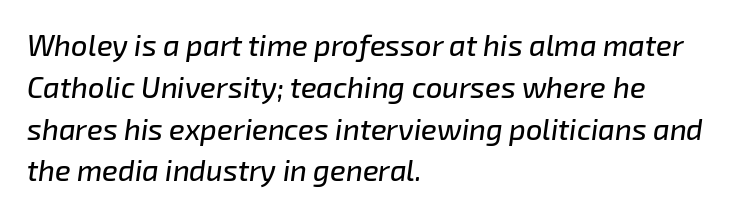
{"italic": "yes", "lean": "right", "slant_degrees": 8, "width": "normal", "stroke_contrast": "low", "x_height": "medium", "monospaced": "no", "underline": "no", "align": "left", "line_spacing": "normal", "line_spacing_ratio": 1.44, "letter_spacing": "normal", "letter_spacing_em": 0.0, "glyph_px": 29}
